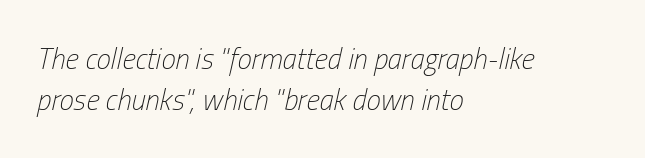
The image shows 29 px light, condensed type, italic (leaning right); set left-aligned, normal line spacing (1.41x), normal letter spacing, not underlined; low stroke contrast and a medium x-height.
